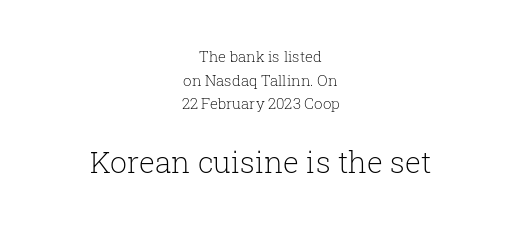
The image shows 30 px light serif type, upright; set centered, normal line spacing (1.57x), normal letter spacing, not underlined; the second (bottom) block is 2.0x larger; low stroke contrast and a medium x-height.
